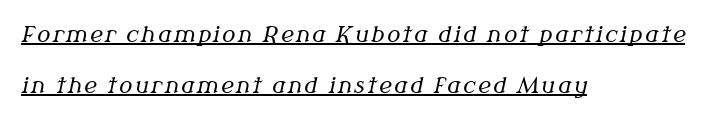
{"italic": "yes", "lean": "right", "slant_degrees": 12, "bold": "no", "underline": "yes", "align": "left", "line_spacing": "loose", "line_spacing_ratio": 2.32, "glyph_px": 22}
